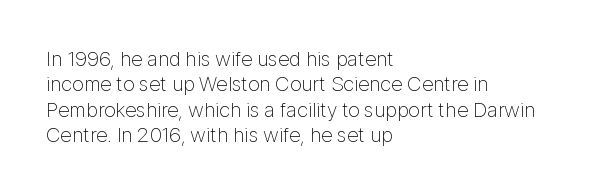
A bare baseline throughout the passage. Line beginnings align vertically; line endings do not. This sample uses plain, unmodified letter spacing. Posture: straight, roman, zero tilt. Is this a heavy cut? Hardly; it is regular or lighter.
